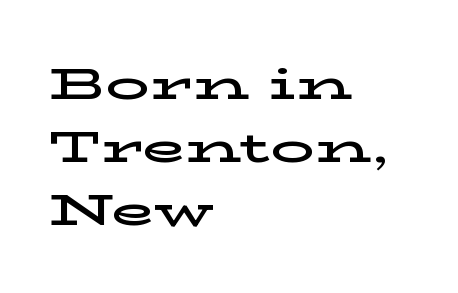
{"serif": "yes", "italic": "no", "width": "wide", "stroke_contrast": "low", "x_height": "medium", "monospaced": "no", "underline": "no", "align": "left", "line_spacing": "normal", "line_spacing_ratio": 1.43, "letter_spacing": "normal", "letter_spacing_em": 0.0, "glyph_px": 44}
